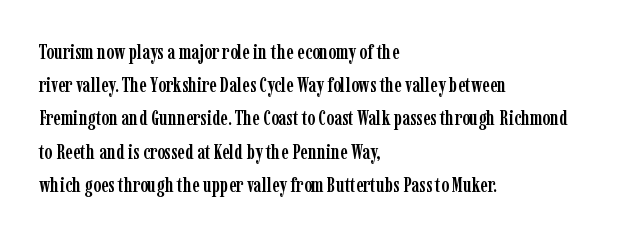
The tracking reads as untouched default to a designer's eye. Anything drawn beneath the words? Only blank space. Leading: standard. The lettering holds an erect, upright posture throughout.
